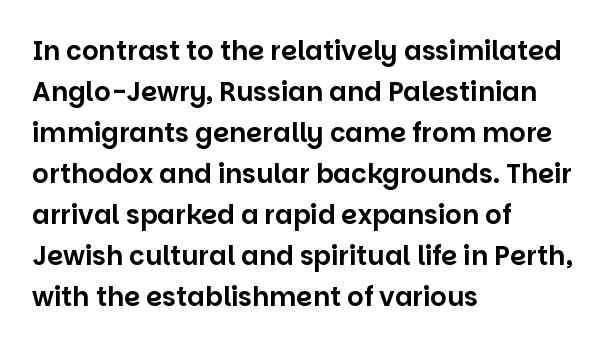
The image shows 26 px text type, upright; set left-aligned, normal line spacing (1.58x), normal letter spacing, not underlined.
